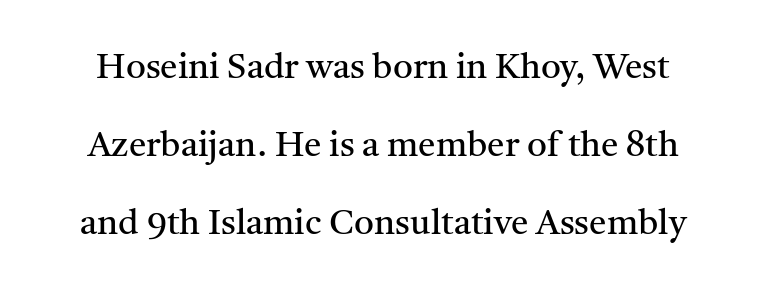
The image shows 35 px regular-weight serif type, upright; set loose line spacing (2.23x), normal letter spacing, not underlined; medium stroke contrast and a medium x-height.
